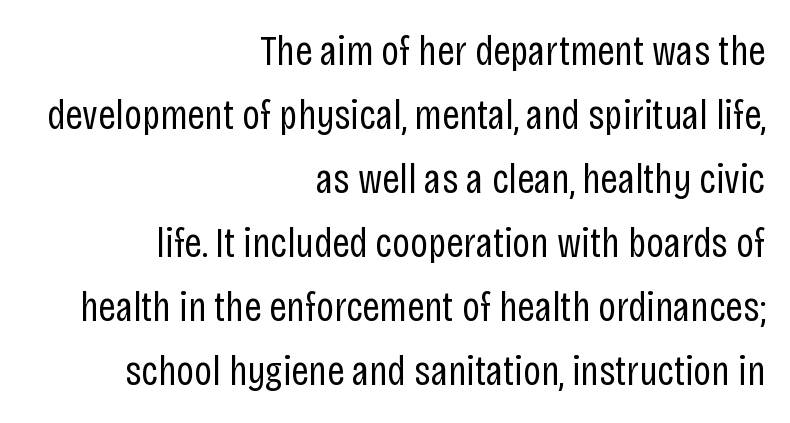
{"serif": "no", "italic": "no", "bold": "no", "weight": "regular", "width": "condensed", "stroke_contrast": "low", "x_height": "large", "monospaced": "no", "underline": "no", "align": "right", "line_spacing": "normal", "line_spacing_ratio": 1.49, "letter_spacing": "normal", "letter_spacing_em": 0.0, "glyph_px": 43}
